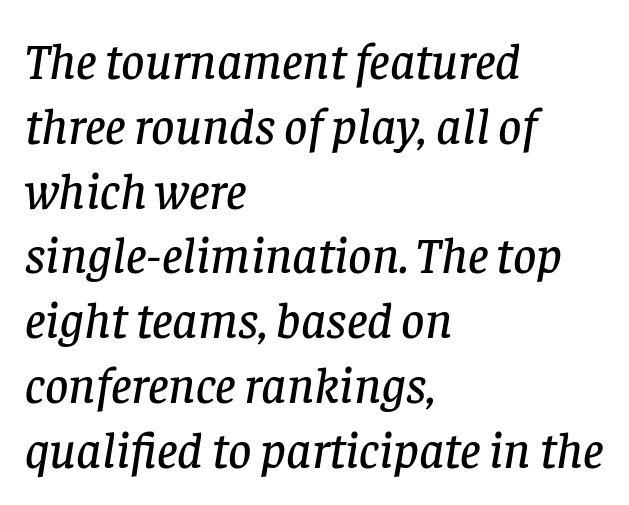
{"serif": "yes", "italic": "yes", "lean": "right", "slant_degrees": 8, "width": "normal", "stroke_contrast": "low", "x_height": "large", "monospaced": "no", "underline": "no", "align": "left", "line_spacing": "normal", "line_spacing_ratio": 1.27, "letter_spacing": "normal", "letter_spacing_em": 0.0, "glyph_px": 51}
